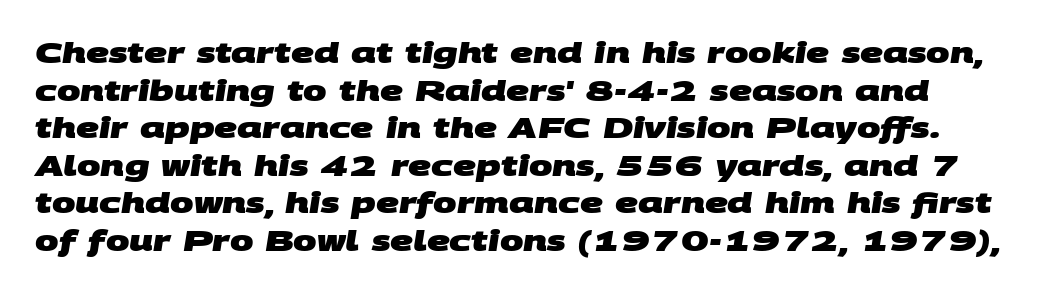
Does the leading feel generous? No, just average. Looks like regular typesetting: each glyph gets only the width it needs. This rendering leaves character spacing at its baseline value. Are there feet on the stems? There aren't — it's a sans. Type without underlining.
